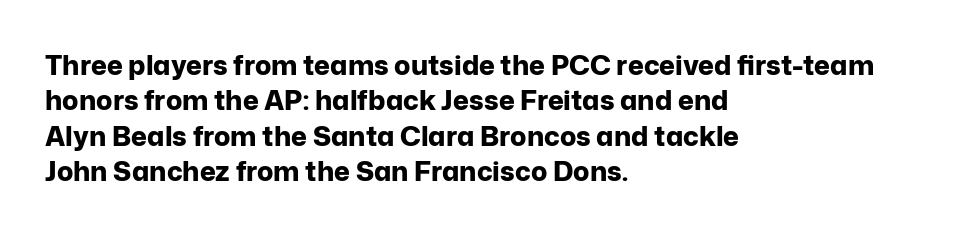
The image shows 27 px bold type, upright; set left-aligned, normal line spacing (1.31x), normal letter spacing, not underlined.
